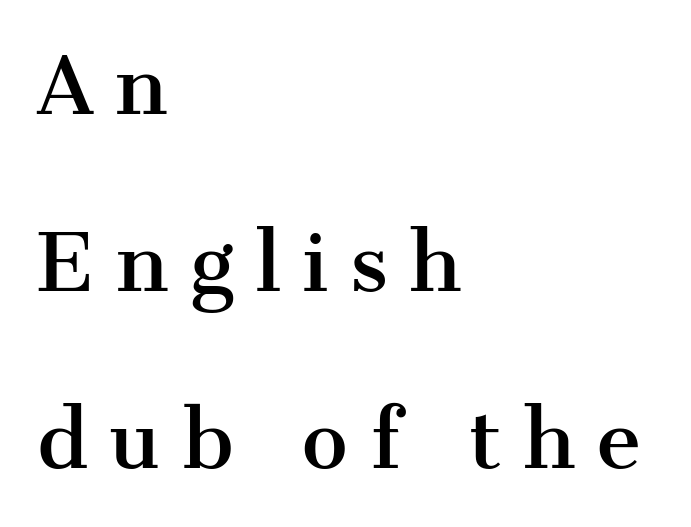
Loosely led — the rows are spread out. These lines stack with their left ends in a neat column. Spacing verdict: proportional, widths tailored to each character. The type family on display is of the serif kind. The space beneath each line is pristine and unruled. There is plenty of visible air inserted between adjacent glyphs.
